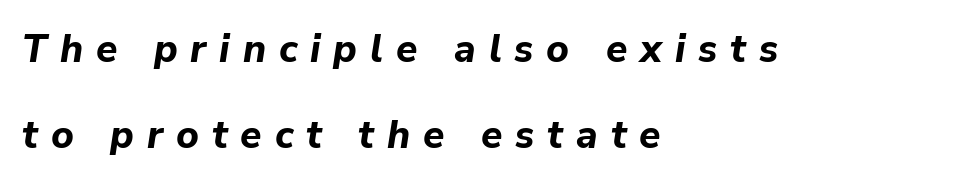
Q: Is the text bold? A: Yes.
Q: Is the text italic (slanted)? A: Yes, it leans right by about 9 degrees.
Q: Is the text underlined? A: No.
Q: How is the paragraph aligned? A: Left-aligned.
Q: Is the spacing between letters normal or unusually wide? A: Unusually wide.
Q: Is the spacing between lines tight, normal or loose? A: Loose.
Q: Width (condensed, normal, or wide)? A: Normal.
Q: Stroke contrast? A: Low.
Q: x-height? A: Medium.
Q: Monospaced? A: No.
